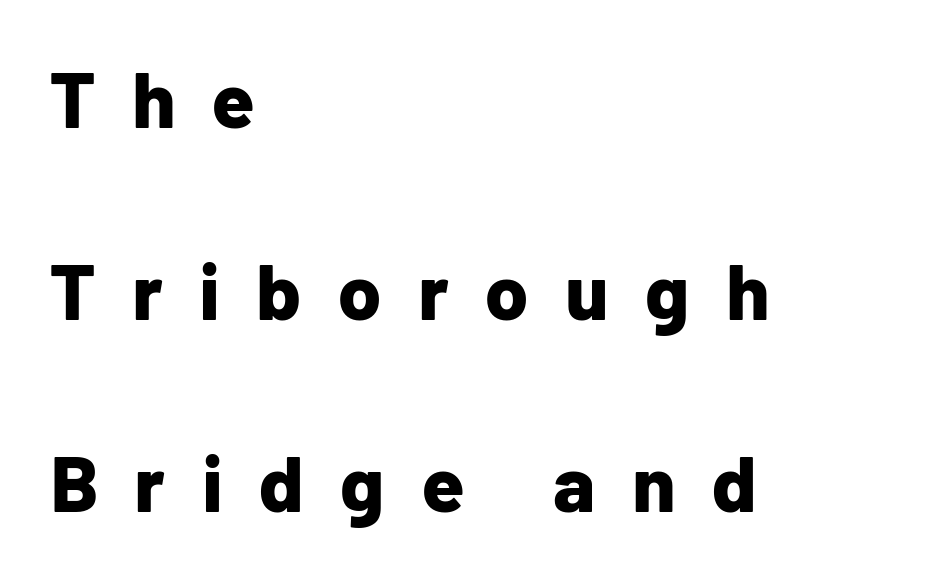
The designer went with a sans here, leaving each stem footless. Thick stems and heavy bowls — unmistakably bold. Characters follow at a spacing far wider than the type designer built in. Compared with typical paragraphs, the rows here are farther apart. Compared with a centered layout, this one pins lines to the left instead.
